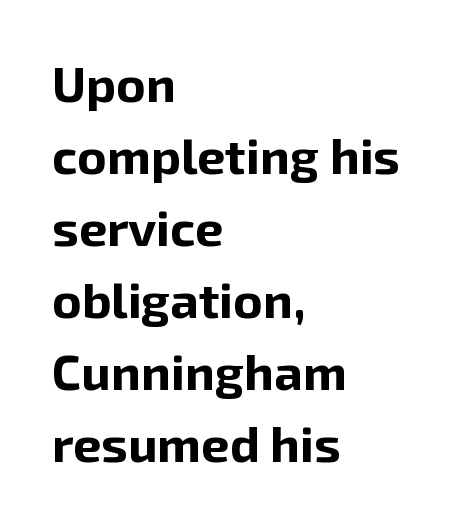
{"serif": "no", "italic": "no", "bold": "yes", "weight": "bold", "width": "normal", "stroke_contrast": "low", "x_height": "medium", "monospaced": "no", "underline": "no", "align": "left", "line_spacing": "normal", "line_spacing_ratio": 1.44, "letter_spacing": "normal", "letter_spacing_em": 0.0, "glyph_px": 50}
